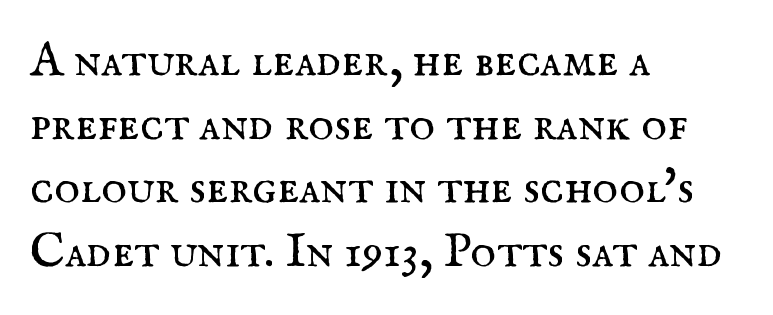
The image shows 49 px regular-weight serif type, upright; set left-aligned, normal line spacing (1.3x), normal letter spacing, not underlined; medium stroke contrast and a small x-height.
